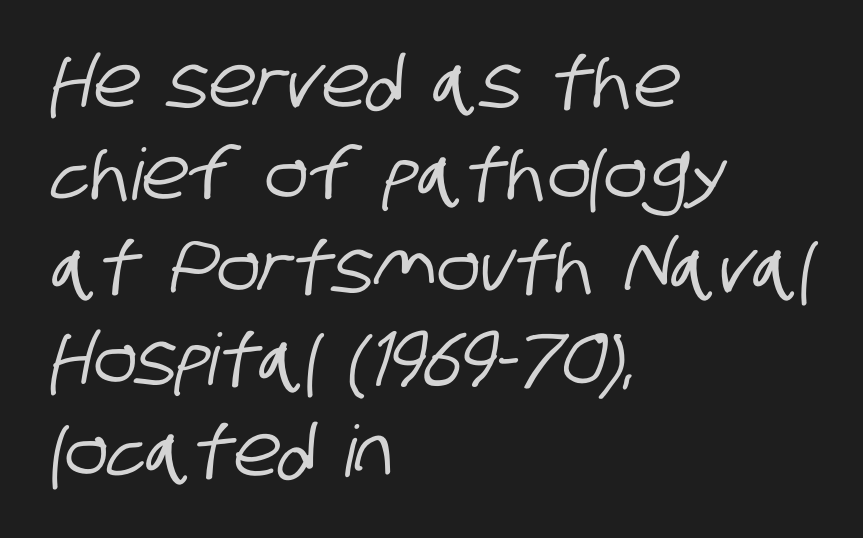
{"serif": "no", "width": "condensed", "stroke_contrast": "low", "x_height": "large", "monospaced": "no", "underline": "no", "align": "left", "line_spacing": "normal", "line_spacing_ratio": 1.3, "letter_spacing": "normal", "letter_spacing_em": 0.0, "glyph_px": 71}
